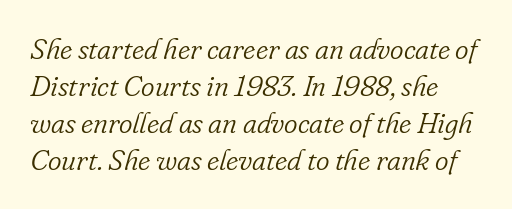
Q: Is the text bold? A: No.
Q: Is the text italic (slanted)? A: Yes, it leans right by about 16 degrees.
Q: Is the typeface a serif or a sans-serif typeface? A: Serif.
Q: Is the text underlined? A: No.
Q: Is the spacing between letters normal or unusually wide? A: Normal.
Q: Is the spacing between lines tight, normal or loose? A: Normal.
Q: Width (condensed, normal, or wide)? A: Normal.
Q: Stroke contrast? A: Low.
Q: x-height? A: Small.
Q: Monospaced? A: No.
